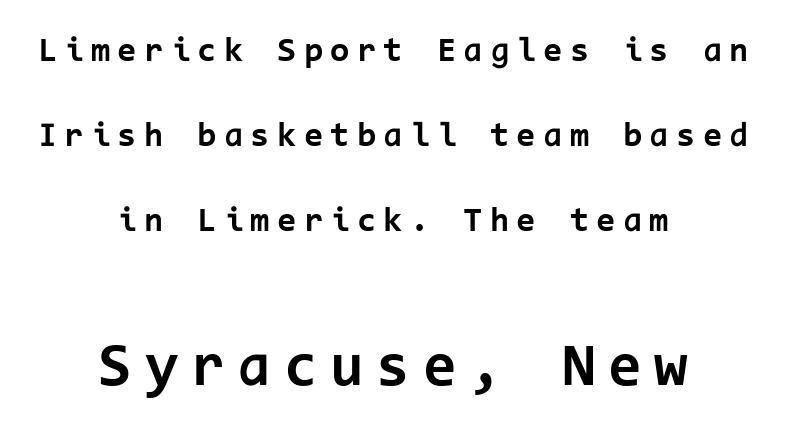
{"serif": "no", "italic": "no", "bold": "yes", "weight": "bold", "width": "normal", "stroke_contrast": "low", "x_height": "medium", "monospaced": "yes", "underline": "no", "align": "center", "line_spacing": "loose", "line_spacing_ratio": 2.43, "letter_spacing": "wide", "letter_spacing_em": 0.21, "larger_block": "second", "size_ratio": 1.74, "glyph_px": 61}
